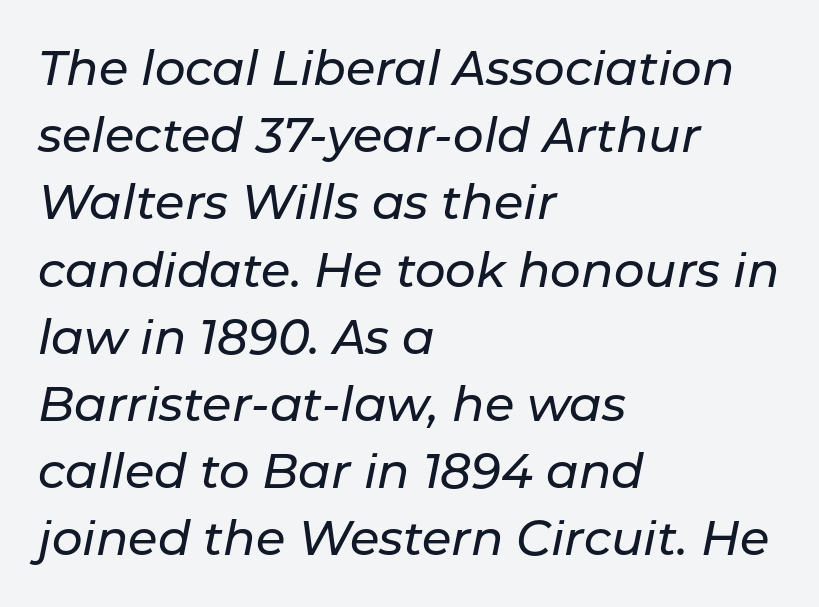
Q: Is the text italic (slanted)? A: Yes, it leans right by about 11 degrees.
Q: Is the text underlined? A: No.
Q: How is the paragraph aligned? A: Left-aligned.
Q: Is the spacing between letters normal or unusually wide? A: Normal.
Q: Is the spacing between lines tight, normal or loose? A: Normal.
Q: Width (condensed, normal, or wide)? A: Normal.
Q: Stroke contrast? A: Low.
Q: x-height? A: Medium.
Q: Monospaced? A: No.
